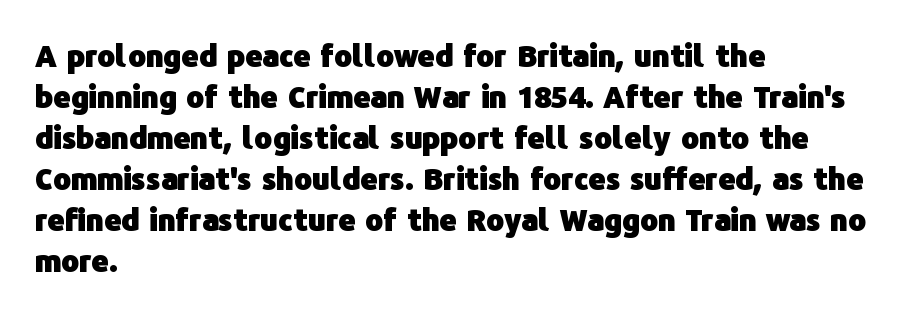
Q: Is the text bold? A: Yes.
Q: Is the text italic (slanted)? A: No, it is upright.
Q: Is the typeface a serif or a sans-serif typeface? A: Sans-serif.
Q: Is the text underlined? A: No.
Q: How is the paragraph aligned? A: Left-aligned.
Q: Is the spacing between letters normal or unusually wide? A: Normal.
Q: Is the spacing between lines tight, normal or loose? A: Normal.
Q: Width (condensed, normal, or wide)? A: Normal.
Q: Stroke contrast? A: Low.
Q: x-height? A: Medium.
Q: Monospaced? A: No.
